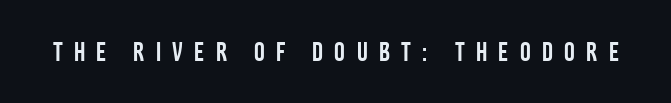
{"italic": "no", "underline": "no", "letter_spacing": "wide", "letter_spacing_em": 0.42, "glyph_px": 27}
